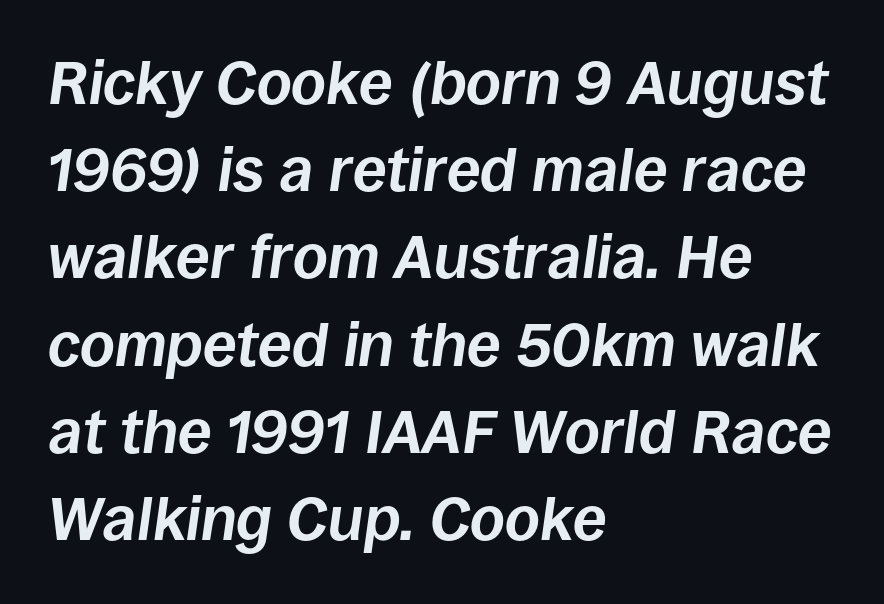
{"italic": "yes", "lean": "right", "slant_degrees": 8, "bold": "yes", "weight": "bold", "width": "normal", "stroke_contrast": "low", "x_height": "large", "monospaced": "no", "underline": "no", "align": "left", "line_spacing": "normal", "line_spacing_ratio": 1.43, "letter_spacing": "normal", "letter_spacing_em": 0.0, "glyph_px": 61}
